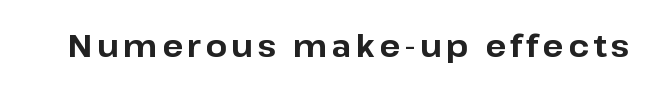
Q: Is the text bold? A: Yes.
Q: Is the text italic (slanted)? A: No, it is upright.
Q: Is the typeface a serif or a sans-serif typeface? A: Sans-serif.
Q: Is the text underlined? A: No.
Q: Width (condensed, normal, or wide)? A: Normal.
Q: Stroke contrast? A: Low.
Q: x-height? A: Medium.
Q: Monospaced? A: No.
